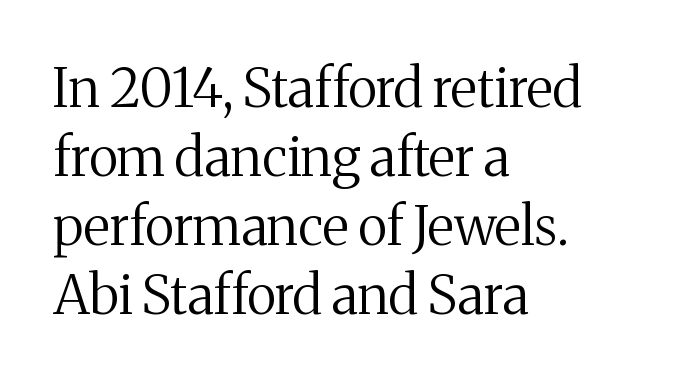
Q: Is the text bold? A: No.
Q: Is the text italic (slanted)? A: No, it is upright.
Q: Is the typeface a serif or a sans-serif typeface? A: Serif.
Q: Is the text underlined? A: No.
Q: How is the paragraph aligned? A: Left-aligned.
Q: Is the spacing between letters normal or unusually wide? A: Normal.
Q: Is the spacing between lines tight, normal or loose? A: Normal.
Q: Width (condensed, normal, or wide)? A: Normal.
Q: Stroke contrast? A: Medium.
Q: x-height? A: Medium.
Q: Monospaced? A: No.
